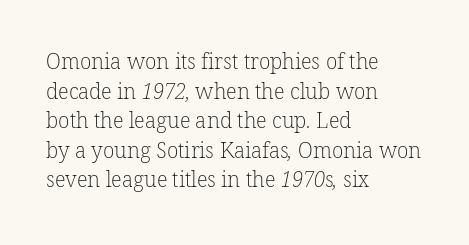
{"bold": "no", "underline": "no", "align": "left", "line_spacing": "normal", "line_spacing_ratio": 1.41, "letter_spacing": "normal", "letter_spacing_em": 0.0, "glyph_px": 21}
